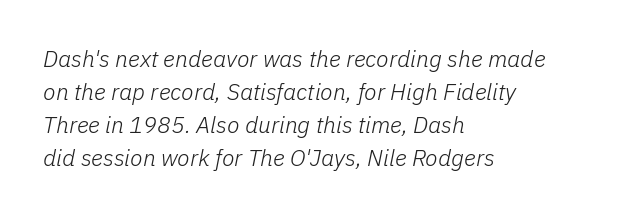
The image shows 23 px text type, italic (leaning right); set left-aligned, normal line spacing (1.44x), normal letter spacing, not underlined.
